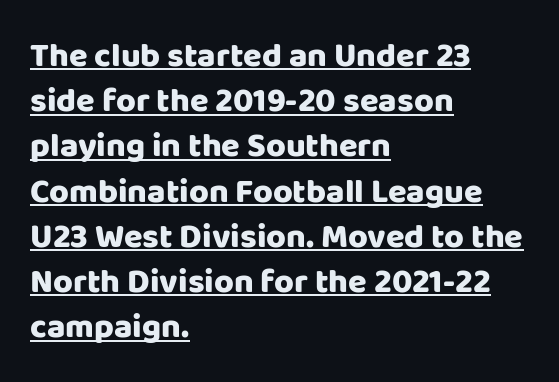
The rendering uses a bold face; every stroke is thick and dark. A typesetter would call this proportional, since set widths differ per character. Students, observe the line beneath the letters — that is underlining. You can tell it's not italic because the verticals are truly vertical. Line spacing here is normal. This rendering uses left alignment, leaving the right contour irregular.
